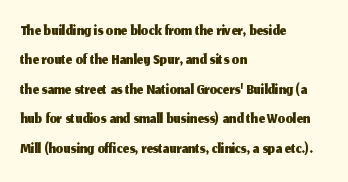
Q: Is the text italic (slanted)? A: No, it is upright.
Q: Is the text underlined? A: No.
Q: How is the paragraph aligned? A: Left-aligned.
Q: Is the spacing between letters normal or unusually wide? A: Normal.
Q: Is the spacing between lines tight, normal or loose? A: Normal.
